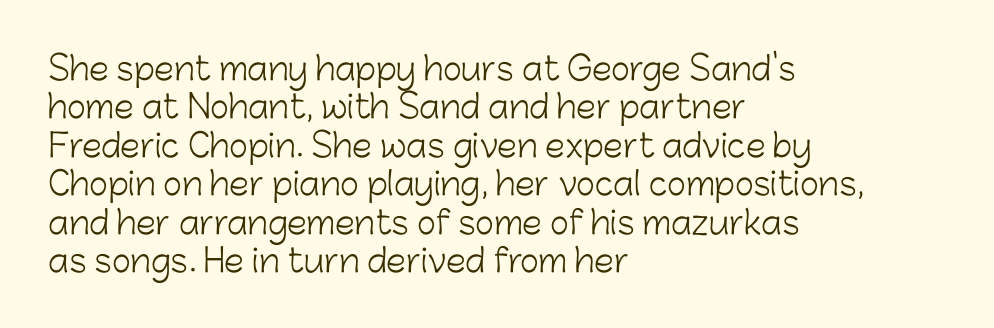
Proportional: the letters do not fall into vertical columns. The face used here is a sans, in the tradition of grotesques and geometrics. The letters stand straight up with perfectly vertical stems. No extra tracking has been applied to these lines. Nobody drew a line under any word here. This rendering uses left alignment, leaving the right contour irregular.
